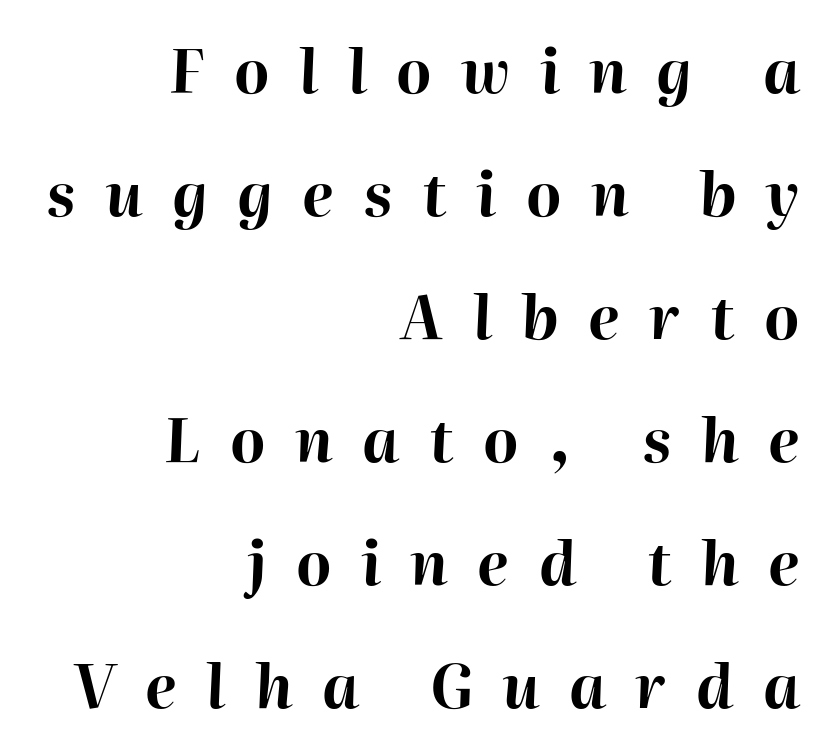
The image shows 60 px bold type, italic (leaning right); set right-aligned, loose line spacing (2.05x), unusually wide letter spacing (+0.49 em), not underlined; high stroke contrast and a medium x-height.
